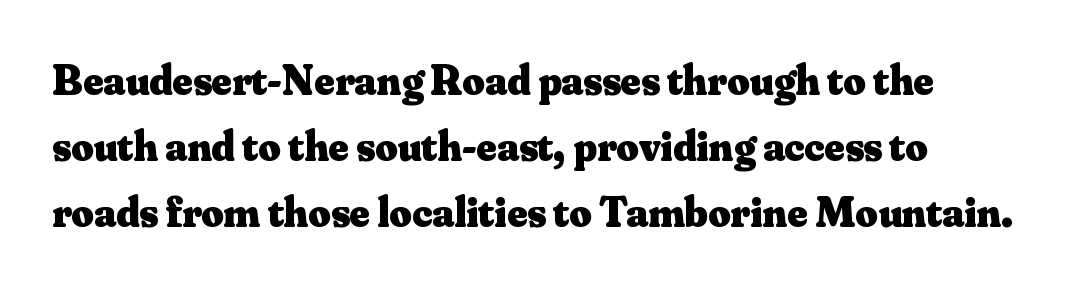
{"serif": "yes", "italic": "no", "bold": "yes", "weight": "heavy", "width": "normal", "stroke_contrast": "medium", "x_height": "small", "monospaced": "no", "underline": "no", "line_spacing": "normal", "line_spacing_ratio": 1.54, "letter_spacing": "normal", "letter_spacing_em": 0.0, "glyph_px": 43}
